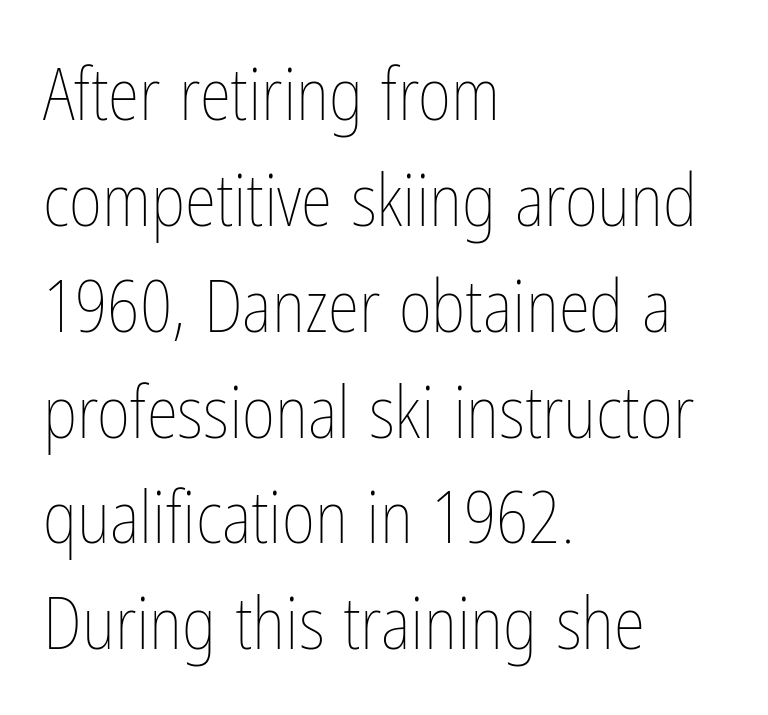
Descender tails drop into unmarked territory. The letters stand upright; this is a roman face. The passage shown is not bold in any degree. You could not count columns in this text — the font is proportionally spaced. Nobody touched the tracking dial on this one. Short and long lines alike share a common starting point at left.
